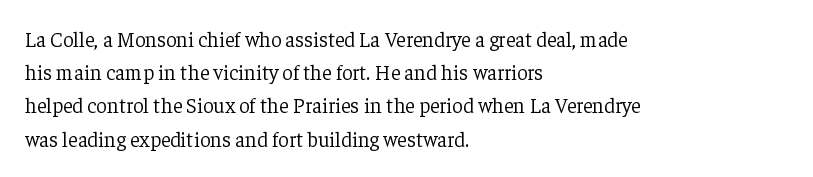
The image shows 21 px text type, upright; set left-aligned, normal line spacing (1.58x), normal letter spacing, not underlined.
